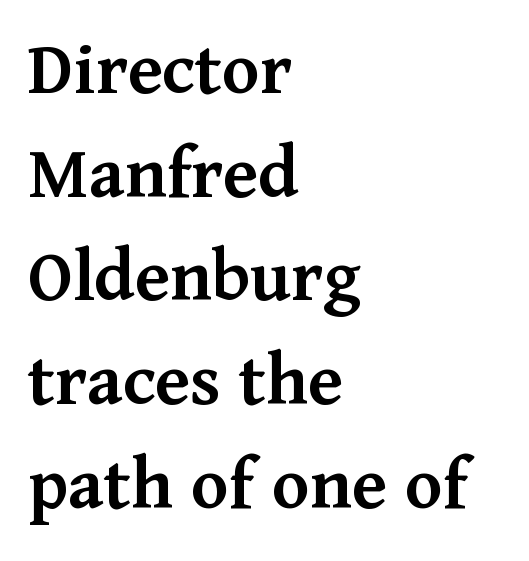
Q: Is the text bold? A: Semi-bold.
Q: Is the text italic (slanted)? A: No, it is upright.
Q: Is the typeface a serif or a sans-serif typeface? A: Serif.
Q: Is the text underlined? A: No.
Q: How is the paragraph aligned? A: Left-aligned.
Q: Is the spacing between letters normal or unusually wide? A: Normal.
Q: Is the spacing between lines tight, normal or loose? A: Normal.
Q: Width (condensed, normal, or wide)? A: Normal.
Q: Stroke contrast? A: Medium.
Q: x-height? A: Medium.
Q: Monospaced? A: No.
